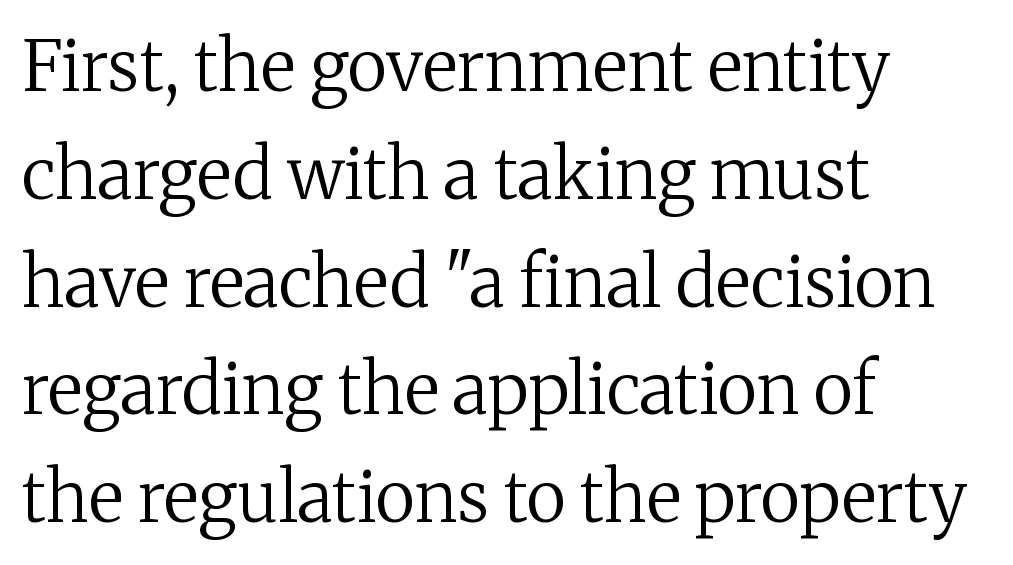
Q: Is the text bold? A: No.
Q: Is the text italic (slanted)? A: No, it is upright.
Q: Is the typeface a serif or a sans-serif typeface? A: Serif.
Q: Is the text underlined? A: No.
Q: How is the paragraph aligned? A: Left-aligned.
Q: Is the spacing between letters normal or unusually wide? A: Normal.
Q: Is the spacing between lines tight, normal or loose? A: Normal.
Q: Width (condensed, normal, or wide)? A: Normal.
Q: Stroke contrast? A: Medium.
Q: x-height? A: Medium.
Q: Monospaced? A: No.
